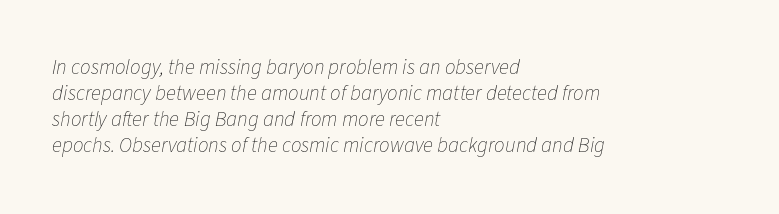
{"italic": "yes", "lean": "right", "slant_degrees": 11, "bold": "no", "underline": "no", "align": "left", "line_spacing_ratio": 1.24, "letter_spacing": "normal", "letter_spacing_em": 0.0, "glyph_px": 21}
